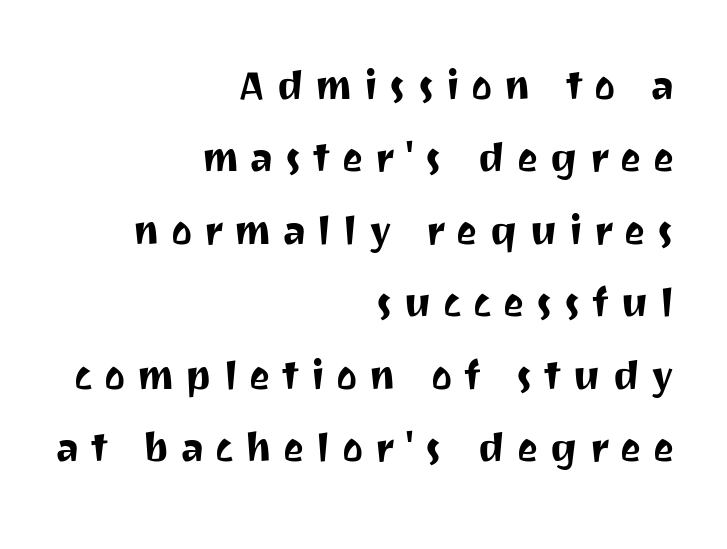
Here the glyphs are tracked loosely, breaking word shapes into spaced letters. Layout note: lines flush right. Tall strokes in this sample are plumb rather than angled. The passage shown stacks its lines at a standard gap. Typographically, this falls in the sans-serif category. Check the space under the baseline: it is left empty.
